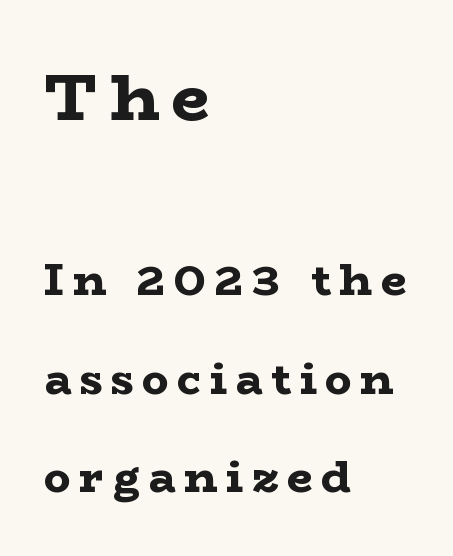
Airy leading. The axis of the letterforms is exactly vertical. This sample has the flowing, uneven cadence of proportional lettering. The face used here appears at its bigger size in the upper chunk. Underline: absent.
